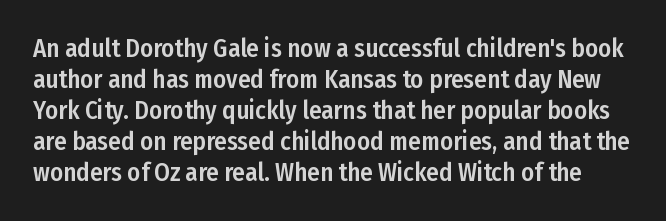
{"italic": "no", "underline": "no", "line_spacing_ratio": 1.24, "letter_spacing": "normal", "letter_spacing_em": 0.0, "glyph_px": 25}
